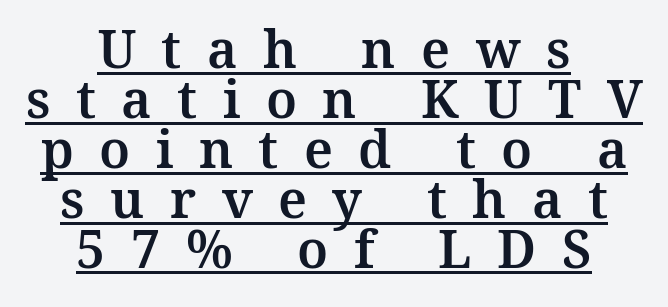
{"serif": "yes", "italic": "no", "width": "normal", "stroke_contrast": "medium", "x_height": "medium", "monospaced": "no", "underline": "yes", "align": "center", "line_spacing": "tight", "line_spacing_ratio": 0.96, "letter_spacing": "wide", "letter_spacing_em": 0.49, "glyph_px": 52}
